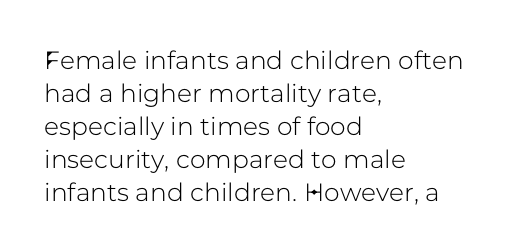
Every row of glyphs begins at an identical x-position on the left. Words appear dense and cohesive because spacing is normal. Unlike italic type, these characters show no tilt at all. Vertical spacing — default. Check under the words: just untouched page.
